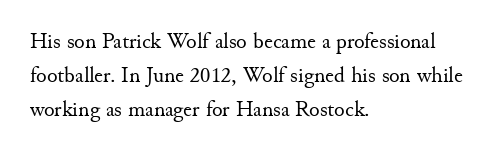
{"italic": "no", "bold": "no", "underline": "no", "align": "left", "line_spacing": "normal", "line_spacing_ratio": 1.54, "letter_spacing": "normal", "letter_spacing_em": 0.0, "glyph_px": 22}
